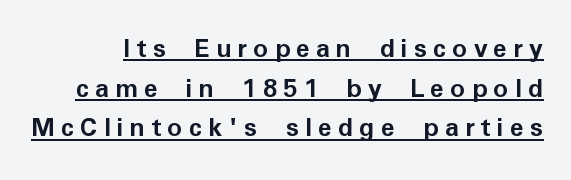
{"serif": "no", "italic": "no", "bold": "yes", "weight": "semibold", "width": "normal", "stroke_contrast": "low", "x_height": "medium", "monospaced": "no", "underline": "yes", "line_spacing": "normal", "line_spacing_ratio": 1.37, "letter_spacing": "wide", "letter_spacing_em": 0.21, "glyph_px": 29}
